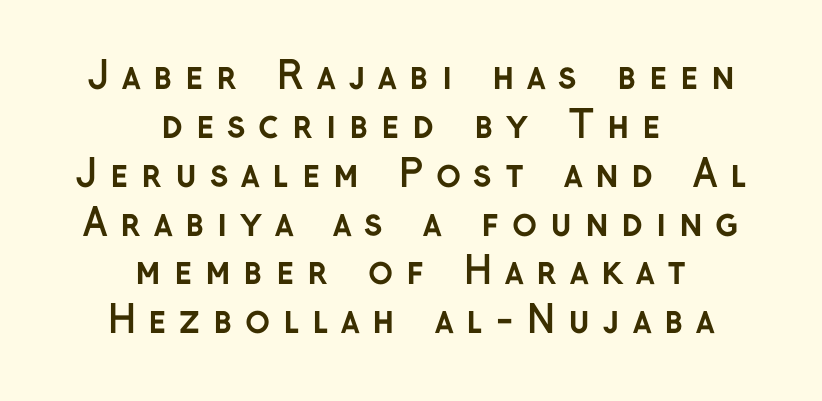
Q: Is the text bold? A: Yes.
Q: Is the text italic (slanted)? A: No, it is upright.
Q: Is the typeface a serif or a sans-serif typeface? A: Sans-serif.
Q: Is the text underlined? A: No.
Q: How is the paragraph aligned? A: Centered.
Q: Is the spacing between letters normal or unusually wide? A: Unusually wide.
Q: Is the spacing between lines tight, normal or loose? A: Normal.
Q: Width (condensed, normal, or wide)? A: Normal.
Q: Stroke contrast? A: Low.
Q: x-height? A: Medium.
Q: Monospaced? A: No.
